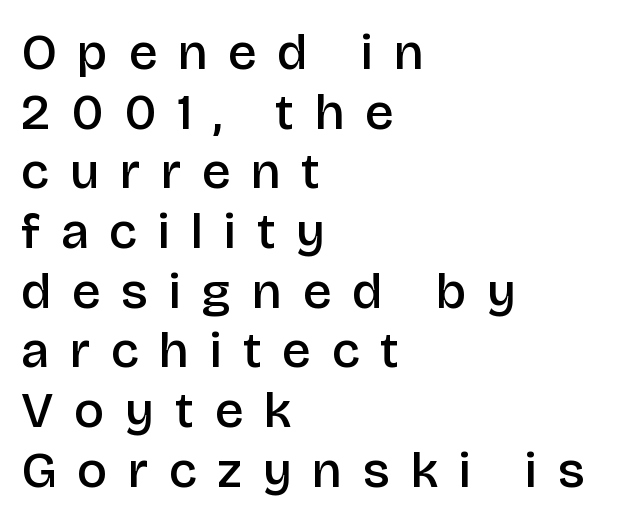
The image shows 51 px semibold sans-serif type, upright; set left-aligned, line spacing 1.17x, unusually wide letter spacing (+0.41 em), not underlined; low stroke contrast and a large x-height.
